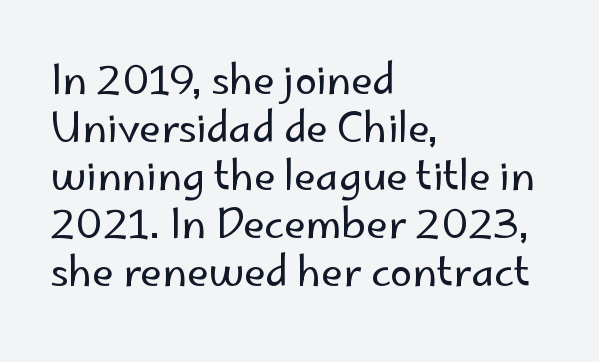
Q: Is the text bold? A: No.
Q: Is the text italic (slanted)? A: No, it is upright.
Q: Is the typeface a serif or a sans-serif typeface? A: Sans-serif.
Q: Is the text underlined? A: No.
Q: How is the paragraph aligned? A: Left-aligned.
Q: Is the spacing between letters normal or unusually wide? A: Normal.
Q: Width (condensed, normal, or wide)? A: Normal.
Q: Stroke contrast? A: Low.
Q: x-height? A: Small.
Q: Monospaced? A: No.
